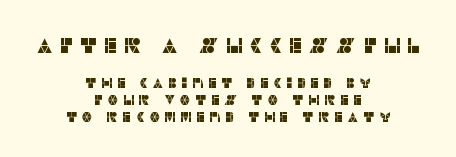
Any mark beneath the type? The region is blank. Inter-character spacing is expanded well beyond the font's built-in metrics. Size contrast runs from large at the top to small at the bottom. The rag falls on both sides of this text block equally. The font's upright variant was chosen for this text.
